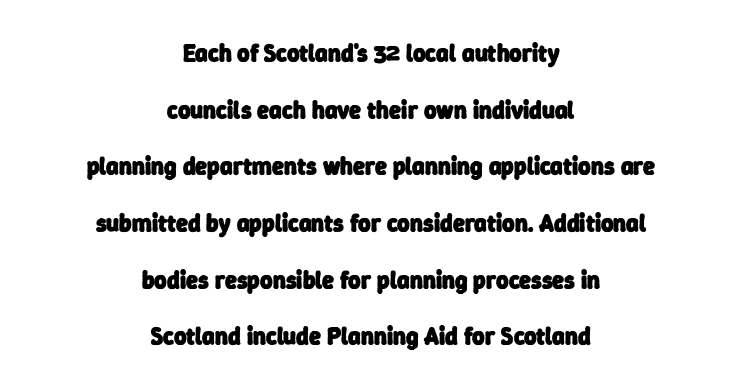
{"bold": "yes", "underline": "no", "align": "center", "line_spacing": "loose", "line_spacing_ratio": 2.36, "letter_spacing": "normal", "letter_spacing_em": 0.0, "glyph_px": 24}
